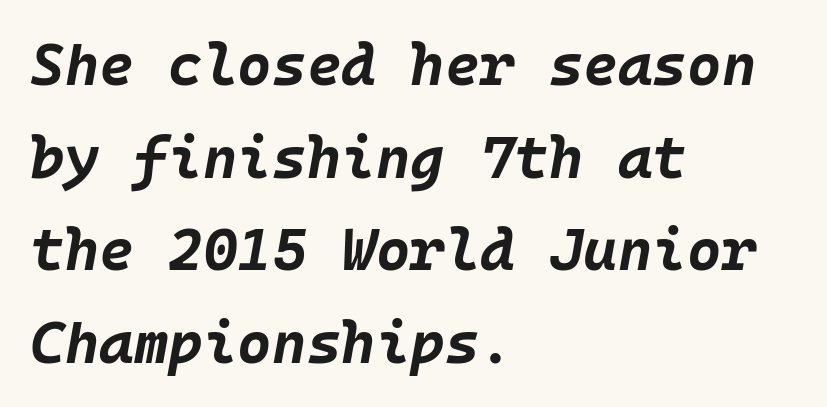
Q: Is the text bold? A: Yes.
Q: Is the text italic (slanted)? A: Yes, it leans right by about 10 degrees.
Q: Is the text underlined? A: No.
Q: How is the paragraph aligned? A: Left-aligned.
Q: Is the spacing between letters normal or unusually wide? A: Normal.
Q: Is the spacing between lines tight, normal or loose? A: Normal.
Q: Width (condensed, normal, or wide)? A: Normal.
Q: Stroke contrast? A: Low.
Q: x-height? A: Large.
